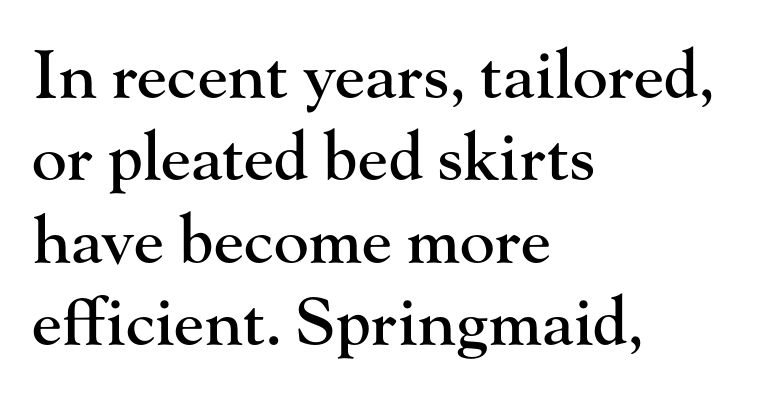
{"serif": "yes", "italic": "no", "width": "normal", "stroke_contrast": "high", "x_height": "small", "monospaced": "no", "underline": "no", "align": "left", "line_spacing": "normal", "line_spacing_ratio": 1.25, "letter_spacing": "normal", "letter_spacing_em": 0.0, "glyph_px": 66}
